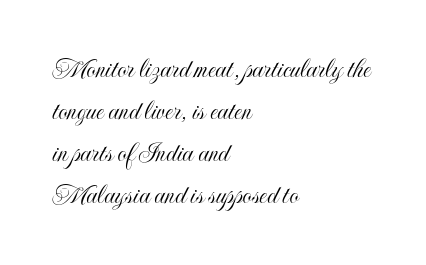
Q: Is the text italic (slanted)? A: Yes.
Q: Is the text underlined? A: No.
Q: How is the paragraph aligned? A: Left-aligned.
Q: Is the spacing between letters normal or unusually wide? A: Normal.
Q: Is the spacing between lines tight, normal or loose? A: Normal.
Q: Width (condensed, normal, or wide)? A: Condensed.
Q: x-height? A: Small.
Q: Monospaced? A: No.
